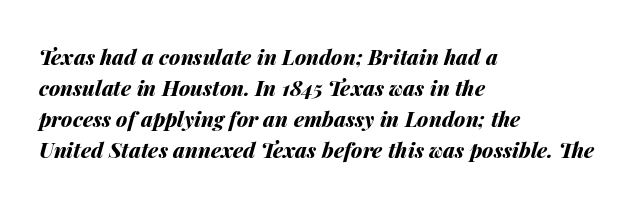
The horizontal fit of the characters is conventional and even. Notice how the stems are inclined rather than vertical — that's the hallmark of italics. Where is the straight margin? On the left. The passage shown is not underscored anywhere.
